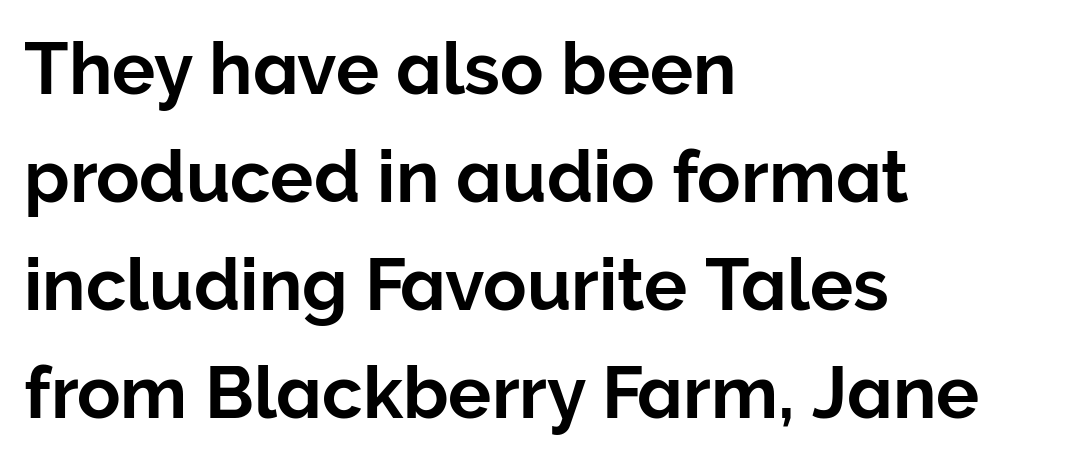
The image shows 72 px sans-serif type, upright; set left-aligned, normal line spacing (1.5x), normal letter spacing, not underlined; low stroke contrast and a medium x-height.
